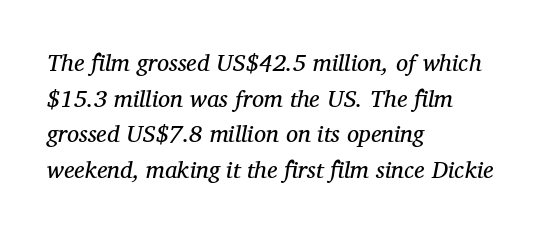
{"italic": "yes", "lean": "right", "slant_degrees": 12, "bold": "no", "underline": "no", "align": "left", "line_spacing": "normal", "line_spacing_ratio": 1.48, "letter_spacing": "normal", "letter_spacing_em": 0.0, "glyph_px": 24}
